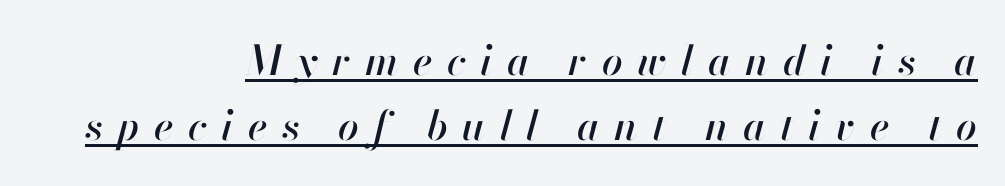
Character widths vary here, with narrow letters taking less room than wide ones. The glyphs are accompanied by a horizontal stroke just below them. Tall strokes in this sample are angled rather than plumb. Caption: multi-line text, flush right, ragged left. Does the leading feel generous? No, just average.
